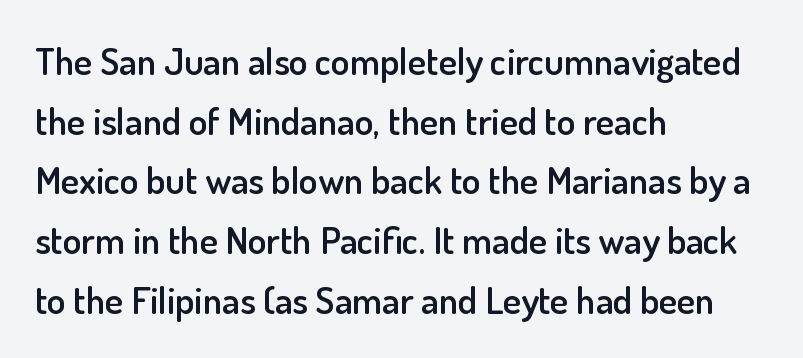
The image shows 38 px semibold sans-serif type, upright; set left-aligned, normal line spacing (1.57x), normal letter spacing, not underlined; low stroke contrast and a small x-height.
